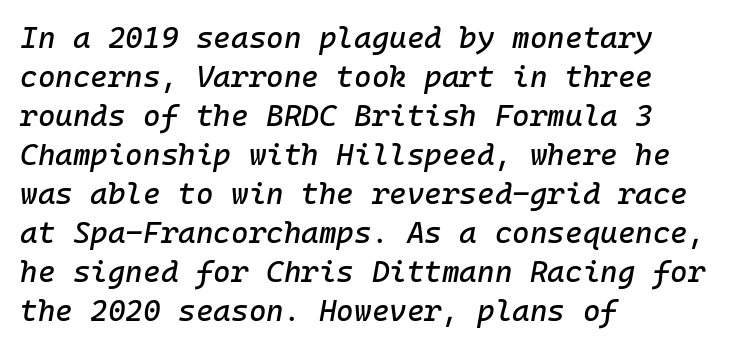
{"italic": "yes", "lean": "right", "slant_degrees": 10, "width": "normal", "stroke_contrast": "low", "x_height": "medium", "monospaced": "yes", "underline": "no", "align": "left", "line_spacing": "normal", "line_spacing_ratio": 1.3, "letter_spacing": "normal", "letter_spacing_em": 0.0, "glyph_px": 30}
